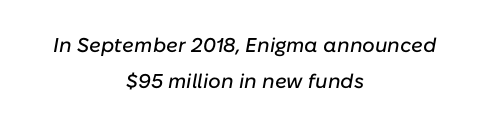
There's an unmistakable incline to the writing here. The face used here is rendered with its standard letterfit. The words here are not underlined. Teacher's note: observe the equal gaps on both sides — that is centered alignment.
